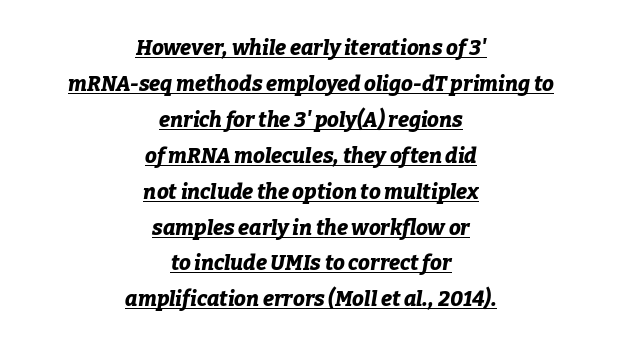
{"italic": "yes", "lean": "right", "slant_degrees": 9, "bold": "yes", "underline": "yes", "align": "center", "line_spacing_ratio": 1.71, "letter_spacing": "normal", "letter_spacing_em": 0.0, "glyph_px": 21}
